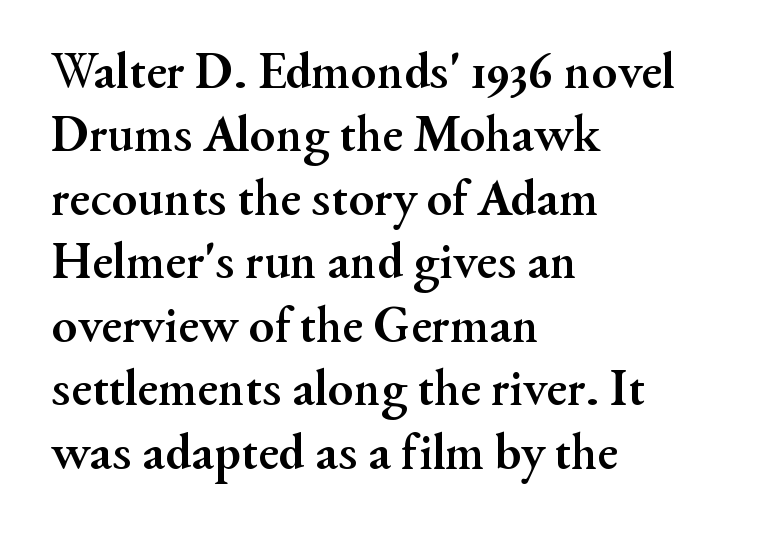
The characters display serif detailing at their extremities. Beneath every word, the page is bare. Tracking here is standard; glyphs follow each other at the usual distance. Do the characters align in a grid? No, the font is proportional. Notice how thick the strokes are: this is what a full bold looks like. No italicization has been applied; the sample stays upright.
